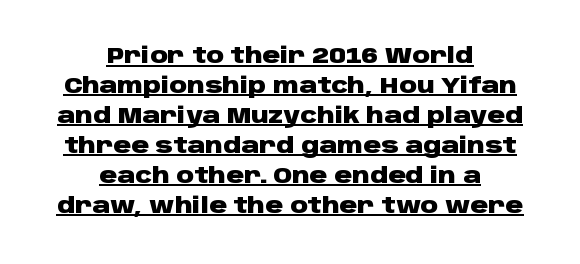
Q: Is the text bold? A: Yes.
Q: Is the text italic (slanted)? A: No, it is upright.
Q: Is the text underlined? A: Yes.
Q: How is the paragraph aligned? A: Centered.
Q: Is the spacing between letters normal or unusually wide? A: Normal.
Q: Is the spacing between lines tight, normal or loose? A: Normal.
